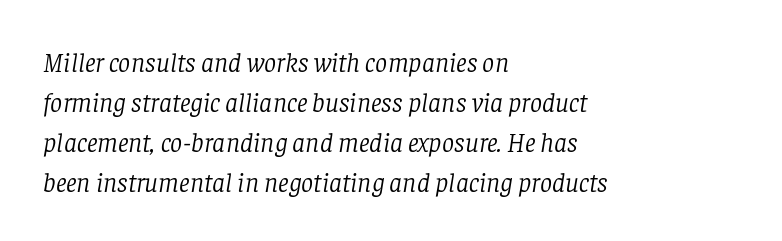
Q: Is the text bold? A: No.
Q: Is the text italic (slanted)? A: Yes, it leans right by about 8 degrees.
Q: Is the text underlined? A: No.
Q: How is the paragraph aligned? A: Left-aligned.
Q: Is the spacing between letters normal or unusually wide? A: Normal.
Q: Is the spacing between lines tight, normal or loose? A: Normal.
